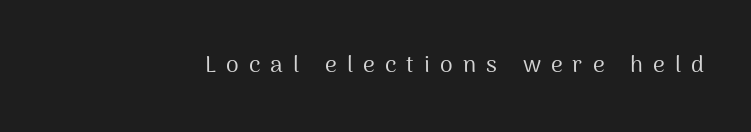
The image shows 23 px text type, upright; set unusually wide letter spacing (+0.44 em), not underlined.
